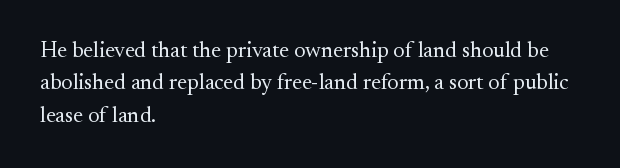
Q: Is the text bold? A: No.
Q: Is the text italic (slanted)? A: No, it is upright.
Q: Is the text underlined? A: No.
Q: How is the paragraph aligned? A: Left-aligned.
Q: Is the spacing between letters normal or unusually wide? A: Normal.
Q: Is the spacing between lines tight, normal or loose? A: Normal.
